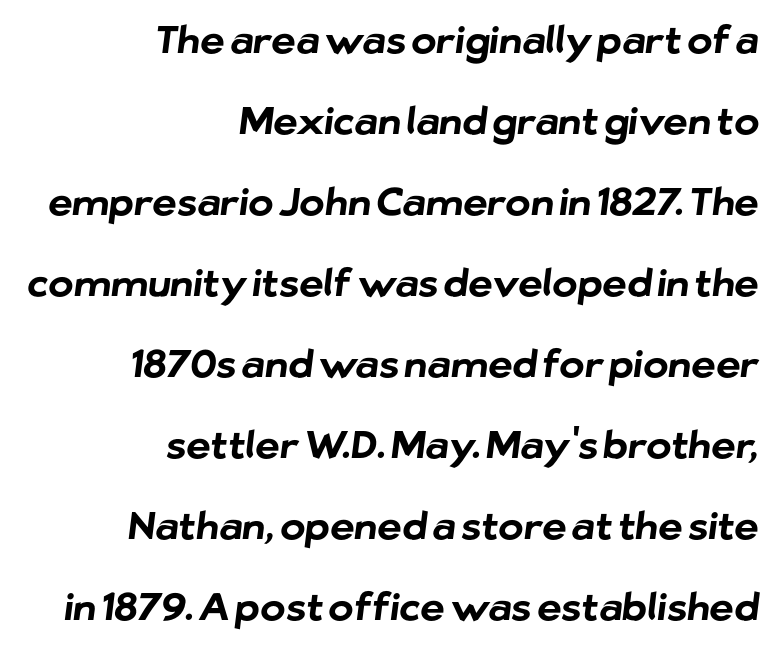
The image shows 38 px bold sans-serif type; set right-aligned, loose line spacing (2.13x), normal letter spacing, not underlined; low stroke contrast and a medium x-height.
